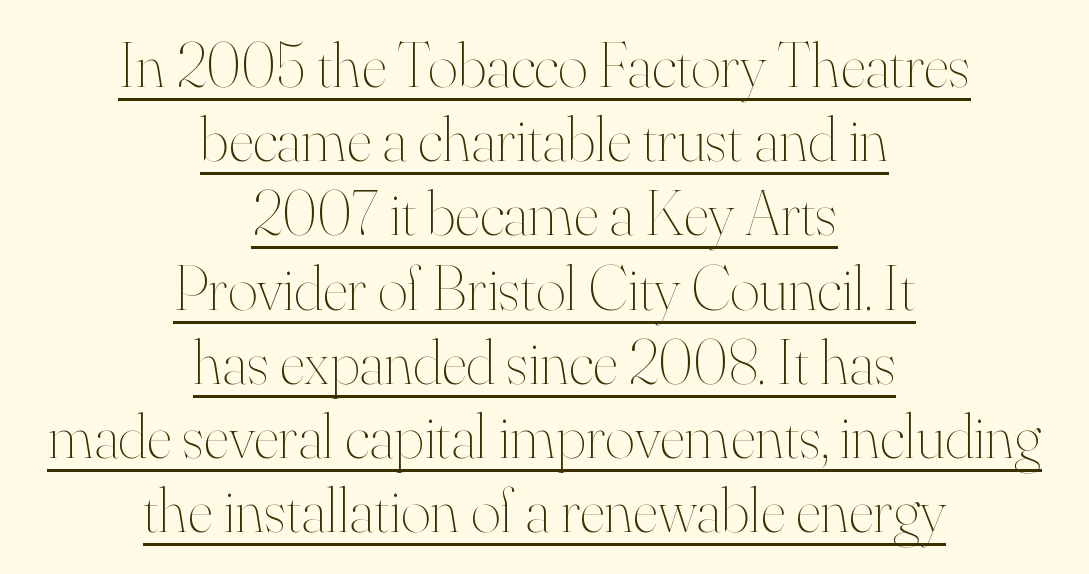
Every character sits straight up, as roman type does. Like a heading marked for emphasis, these lines bear an underscore. Stems here are at most as thick as an everyday book face. Every row of glyphs is offset so its center matches the block's center. Think of a printed novel: that variable character pitch is what you see here. Default kerning and tracking; the words read as compact shapes.
